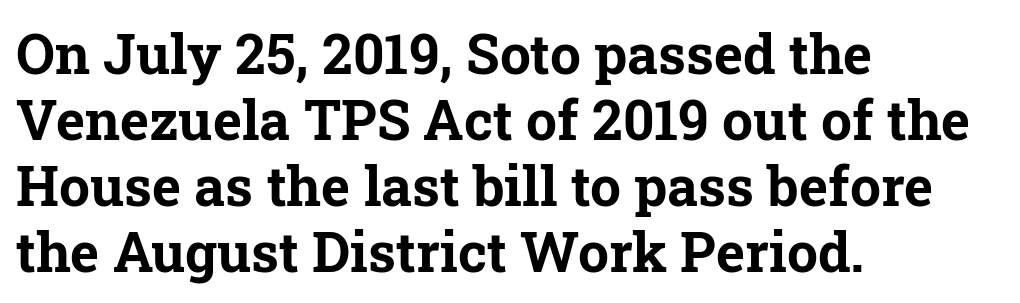
The image shows 55 px bold serif type, upright; set left-aligned, line spacing 1.2x, normal letter spacing, not underlined; low stroke contrast and a medium x-height.
